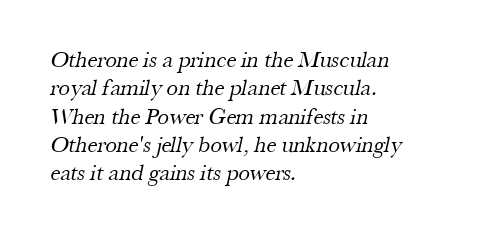
Q: Is the text bold? A: No.
Q: Is the text underlined? A: No.
Q: How is the paragraph aligned? A: Left-aligned.
Q: Is the spacing between letters normal or unusually wide? A: Normal.
